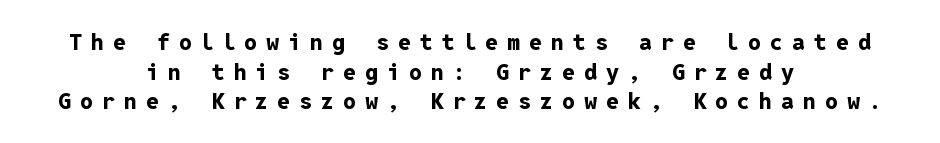
{"italic": "no", "bold": "yes", "underline": "no", "align": "center", "line_spacing": "normal", "line_spacing_ratio": 1.29, "letter_spacing": "wide", "letter_spacing_em": 0.39, "glyph_px": 23}
